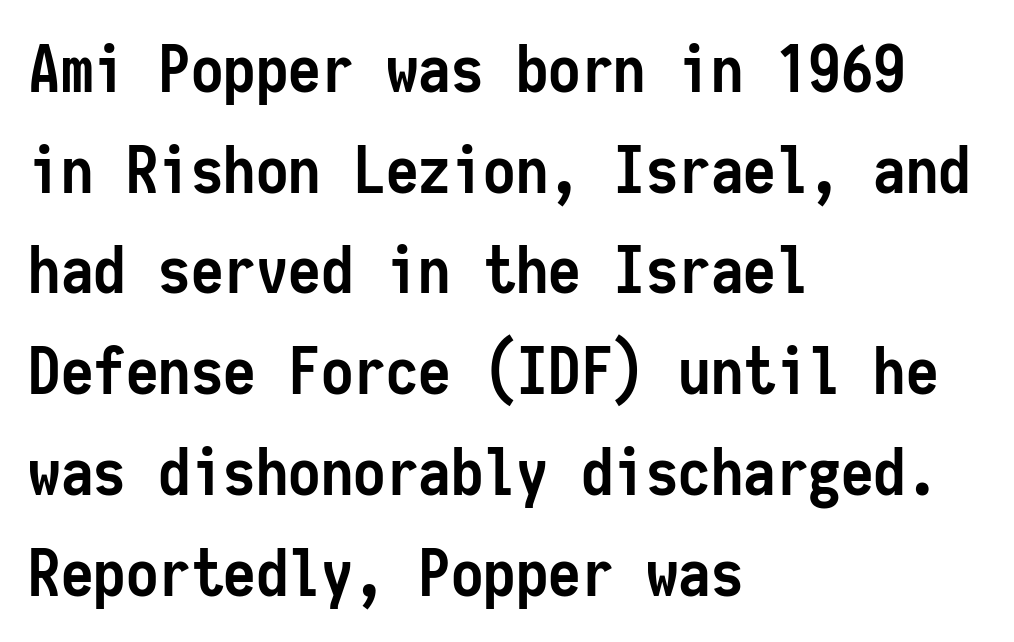
Q: Is the text bold? A: Yes.
Q: Is the text italic (slanted)? A: No, it is upright.
Q: Is the typeface a serif or a sans-serif typeface? A: Sans-serif.
Q: Is the text underlined? A: No.
Q: How is the paragraph aligned? A: Left-aligned.
Q: Is the spacing between letters normal or unusually wide? A: Normal.
Q: Is the spacing between lines tight, normal or loose? A: Normal.
Q: Width (condensed, normal, or wide)? A: Condensed.
Q: Stroke contrast? A: Low.
Q: x-height? A: Medium.
Q: Monospaced? A: Yes.
